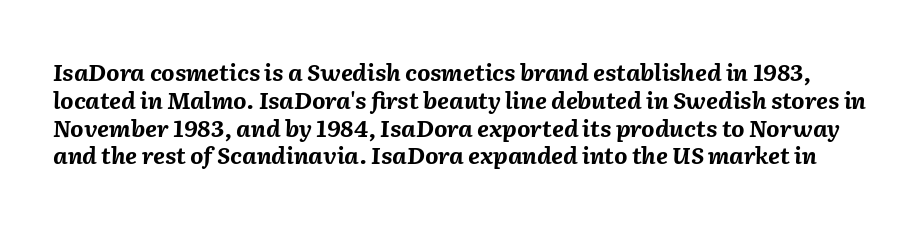
Q: Is the text bold? A: Yes.
Q: Is the text italic (slanted)? A: Yes, it leans right by about 2 degrees.
Q: Is the text underlined? A: No.
Q: Is the spacing between letters normal or unusually wide? A: Normal.
